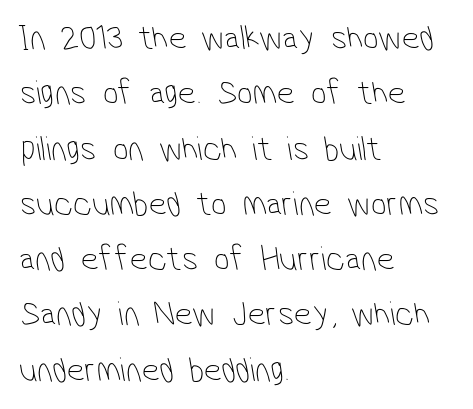
The image shows 35 px thin, condensed sans-serif type; set left-aligned, normal line spacing (1.58x), normal letter spacing, not underlined; low stroke contrast and a medium x-height.
